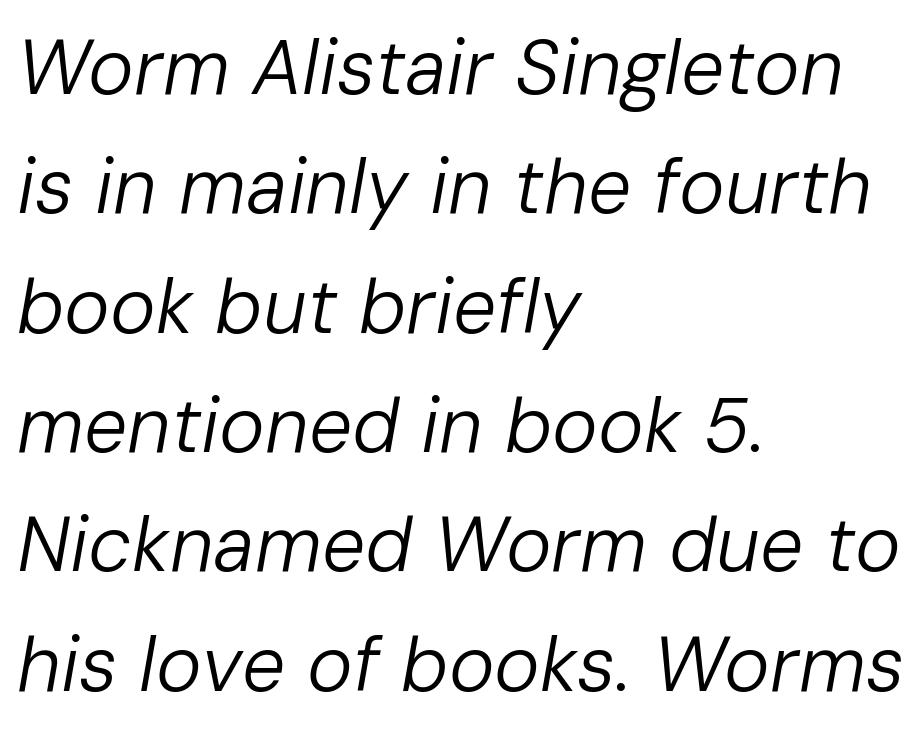
The image shows 77 px regular-weight type, italic (leaning right); set left-aligned, normal line spacing (1.55x), normal letter spacing, not underlined; low stroke contrast and a medium x-height.
